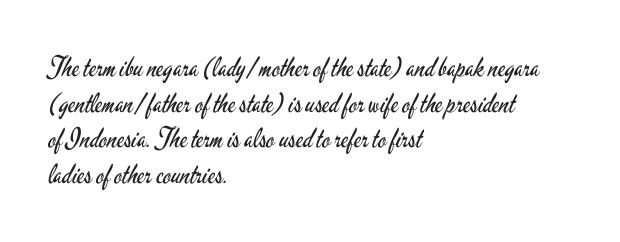
The image shows 27 px text type; set left-aligned, normal line spacing (1.32x), normal letter spacing, not underlined.
